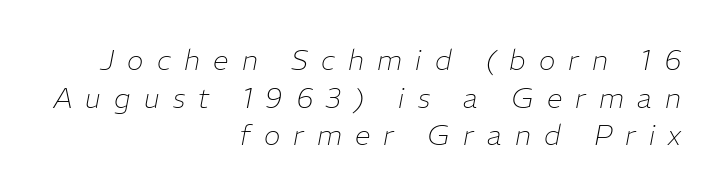
Spacing verdict: proportional, widths tailored to each character. The typeface has the unassuming heft of standard copy or less. Designer's note — italics engaged. Underline: absent. This block has exactly the height ordinary leading produces.
